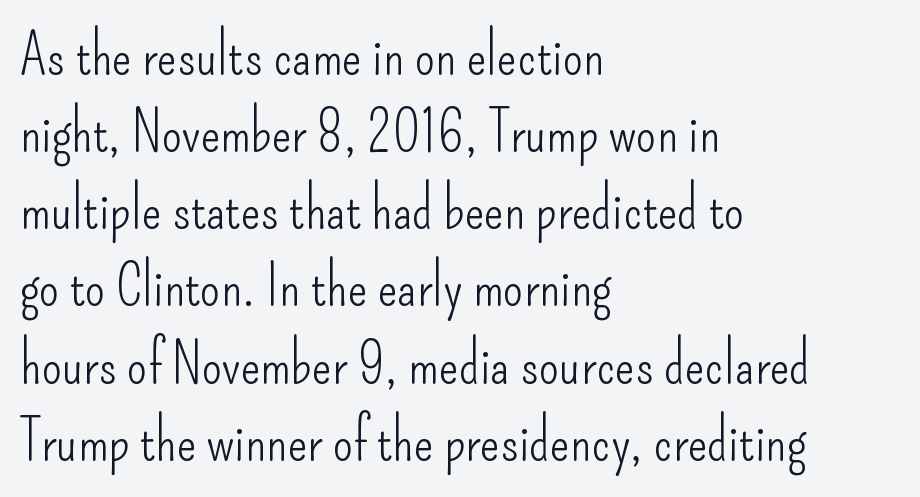
The space directly below the letters is spotless. Normally led — the rows are evenly, conventionally spaced. This sample uses an upright cut, with every glyph sitting square on the baseline. Summary of weight: not heavy and not bold. Letterform terminals end flat and unadorned throughout the passage.
